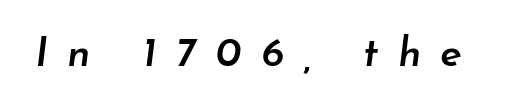
Is this a fixed-width face? No — the glyphs have proportional, varying widths. The letters are semibold — heavier than regular but short of a full bold. No word sits above an underline. The tracking jumps out immediately: characters are airy and widely separated. Posture: slanted.
